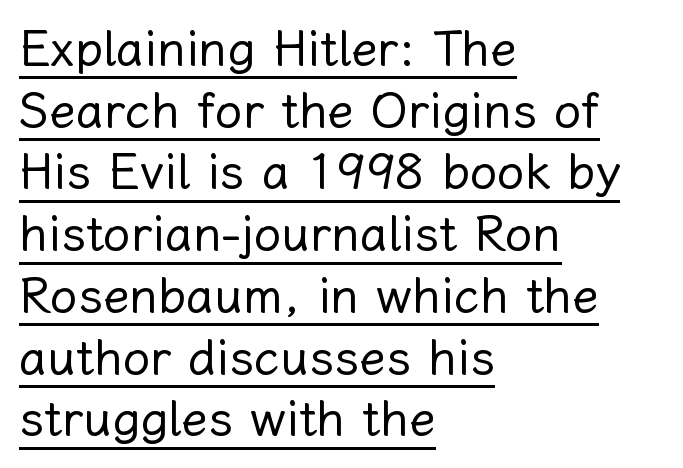
Q: Is the text bold? A: No.
Q: Is the text italic (slanted)? A: No, it is upright.
Q: Is the text underlined? A: Yes.
Q: How is the paragraph aligned? A: Left-aligned.
Q: Is the spacing between letters normal or unusually wide? A: Normal.
Q: Is the spacing between lines tight, normal or loose? A: Normal.
Q: Width (condensed, normal, or wide)? A: Normal.
Q: Stroke contrast? A: Low.
Q: x-height? A: Medium.
Q: Monospaced? A: No.
